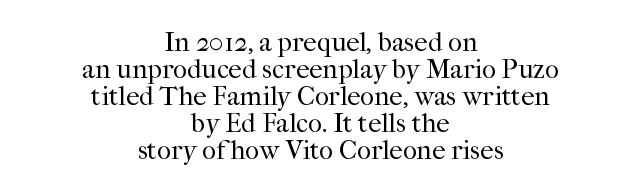
The image shows 27 px text type, upright; set centered, tight line spacing (1.0x), normal letter spacing, not underlined.
